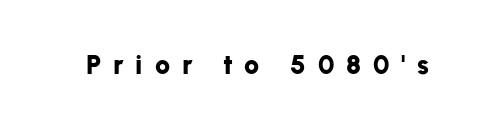
Q: Is the text bold? A: Yes.
Q: Is the text italic (slanted)? A: No, it is upright.
Q: Is the text underlined? A: No.
Q: Is the spacing between letters normal or unusually wide? A: Unusually wide.
